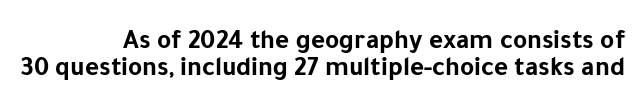
Q: Is the text bold? A: Yes.
Q: Is the text italic (slanted)? A: No, it is upright.
Q: Is the text underlined? A: No.
Q: How is the paragraph aligned? A: Right-aligned.
Q: Is the spacing between letters normal or unusually wide? A: Normal.
Q: Is the spacing between lines tight, normal or loose? A: Tight.
